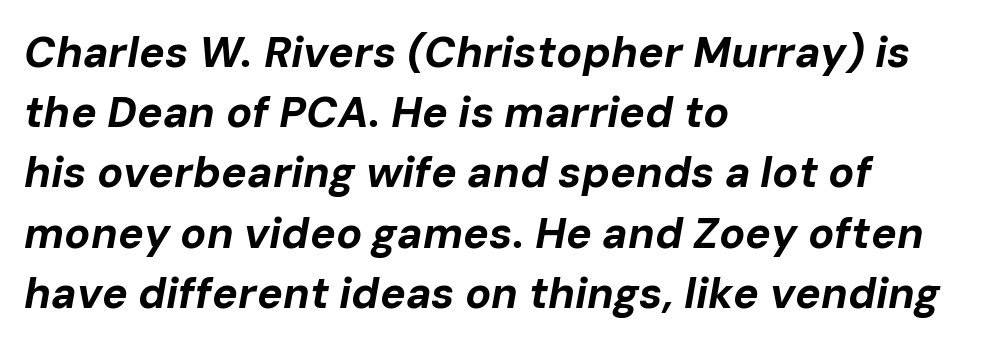
The image shows 43 px bold type, italic (leaning right); set left-aligned, normal line spacing (1.4x), normal letter spacing, not underlined; low stroke contrast and a medium x-height.
